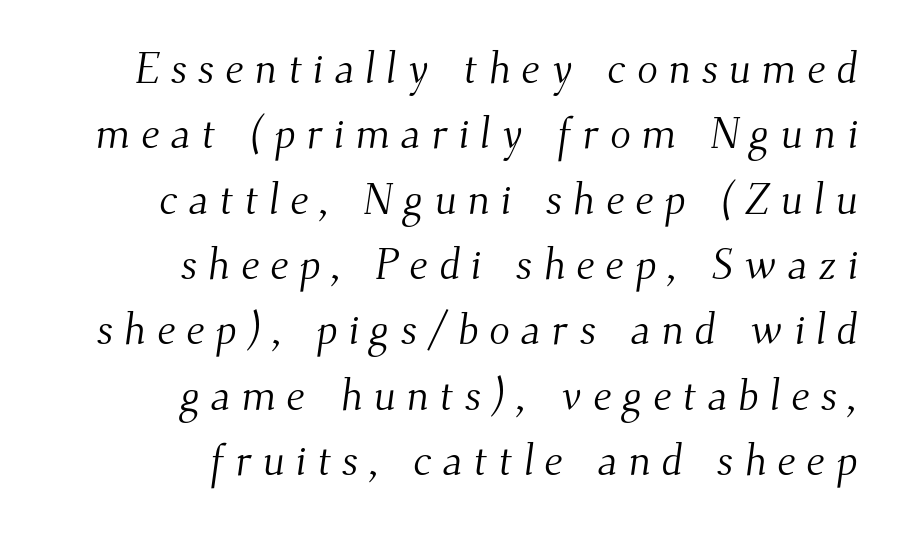
The image shows 43 px light serif type; set right-aligned, normal line spacing (1.52x), unusually wide letter spacing (+0.25 em), not underlined; medium stroke contrast and a small x-height.
